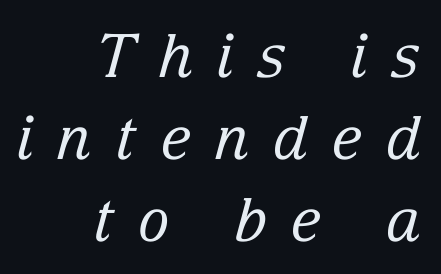
The image shows 60 px regular-weight serif type, italic (leaning right); set right-aligned, normal line spacing (1.37x), unusually wide letter spacing (+0.39 em), not underlined; low stroke contrast and a medium x-height.
